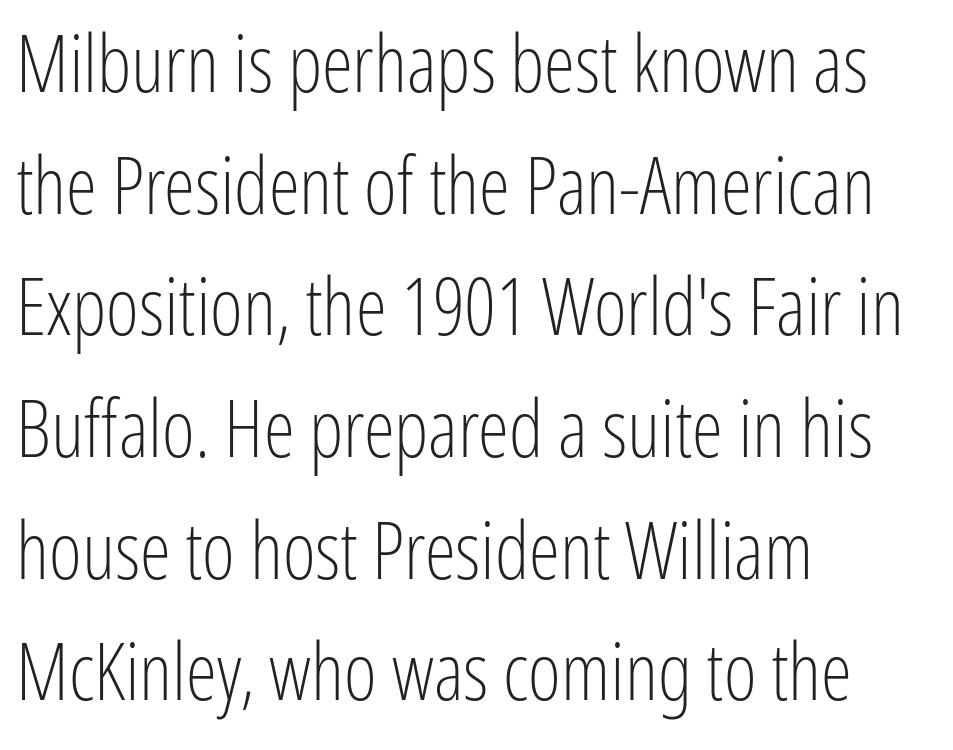
{"serif": "no", "italic": "no", "bold": "no", "weight": "light", "width": "condensed", "stroke_contrast": "low", "x_height": "medium", "monospaced": "no", "underline": "no", "align": "left", "line_spacing": "normal", "line_spacing_ratio": 1.54, "letter_spacing": "normal", "letter_spacing_em": 0.0, "glyph_px": 79}
